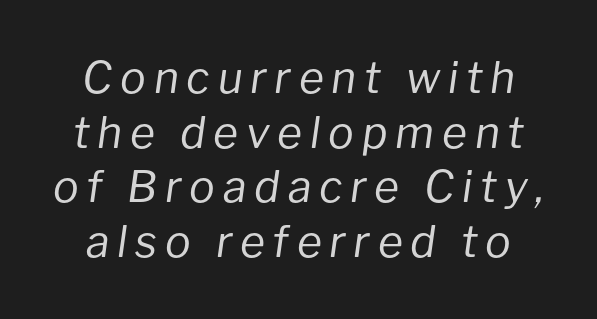
The image shows 43 px regular-weight type, italic (leaning right); set normal line spacing (1.27x), not underlined; low stroke contrast and a medium x-height.
